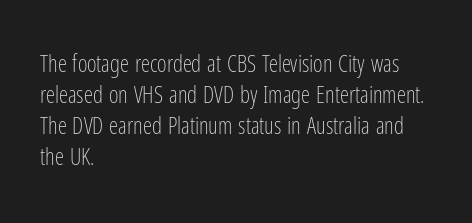
The image shows 23 px text type, upright; set left-aligned, normal line spacing (1.35x), normal letter spacing, not underlined.
